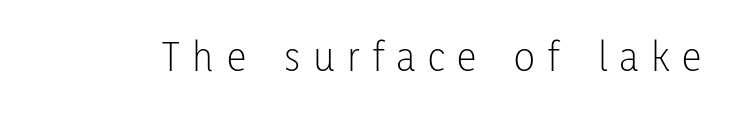
The image shows 44 px light, condensed sans-serif type, upright; set unusually wide letter spacing (+0.29 em), not underlined; low stroke contrast and a medium x-height.
